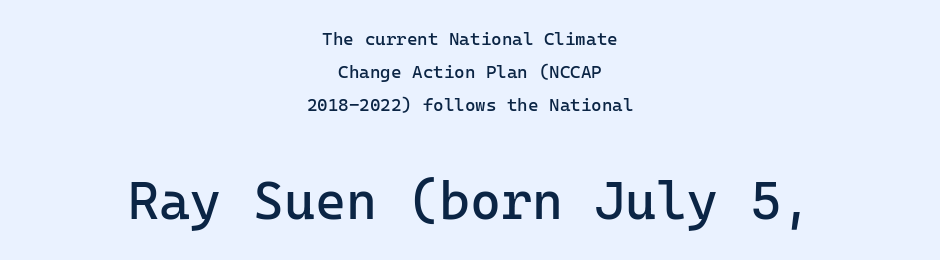
Think of a typewriter: that constant character pitch is what you see here. Only glyphs here, with clear space below each row. A student would call this center alignment; a typographer would say set centered. Nope, not italic — everything's standing straight.
